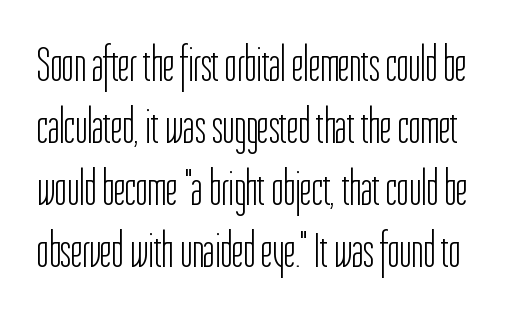
The image shows 50 px light, condensed sans-serif type, upright; set line spacing 1.24x, normal letter spacing, not underlined; low stroke contrast and a medium x-height.
